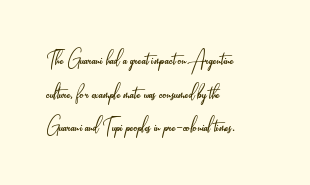
The image shows 25 px text type; set left-aligned, normal line spacing (1.35x), normal letter spacing, not underlined.
